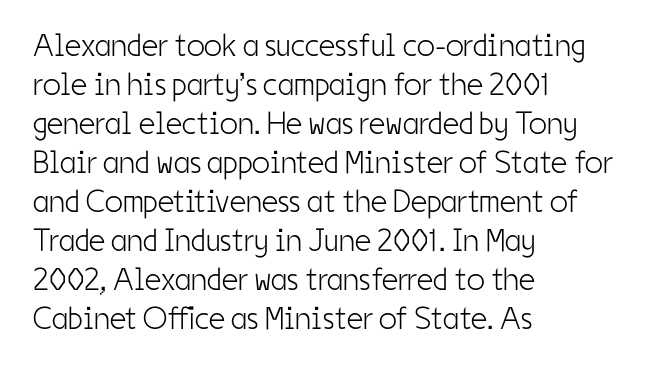
{"serif": "no", "italic": "no", "bold": "no", "weight": "light", "width": "condensed", "stroke_contrast": "low", "x_height": "medium", "monospaced": "no", "underline": "no", "align": "left", "line_spacing_ratio": 1.22, "letter_spacing": "normal", "letter_spacing_em": 0.0, "glyph_px": 32}
